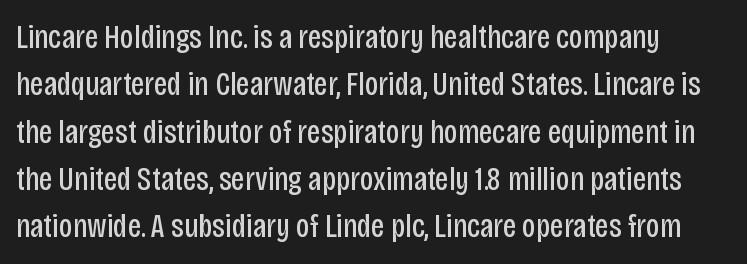
The space beneath each line is pristine and unruled. Tall strokes in this sample are plumb rather than angled. The designer left line spacing at the default. Standard letterfit; no display-style spreading of the glyphs. Stems here are at most as thick as an everyday book face. Here the designer chose a conventional face with non-uniform glyph widths.
